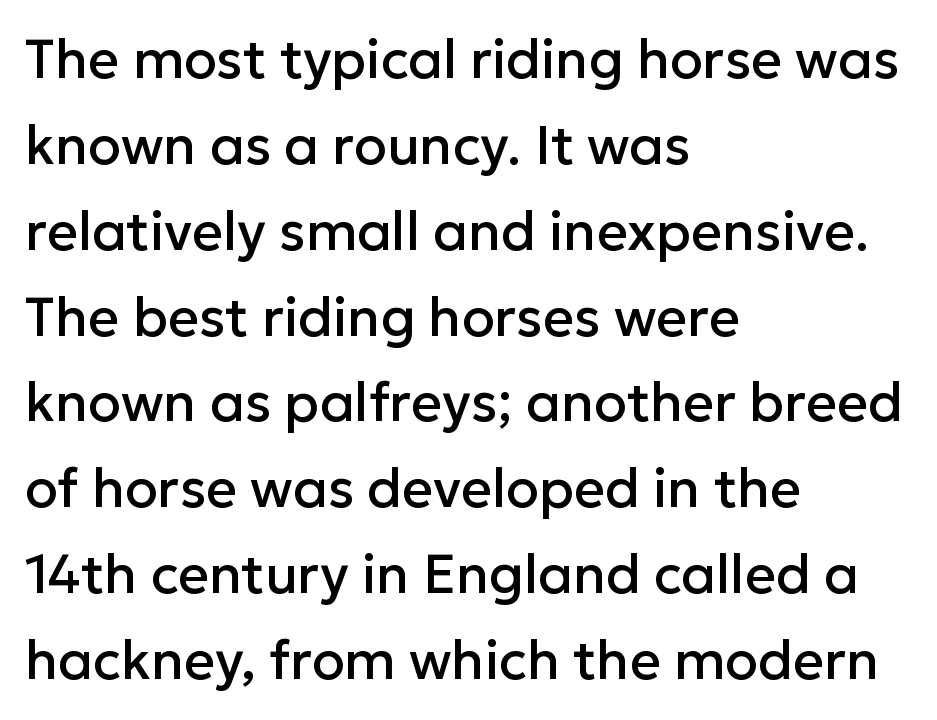
{"serif": "no", "italic": "no", "width": "normal", "stroke_contrast": "low", "x_height": "medium", "monospaced": "no", "underline": "no", "align": "left", "line_spacing": "normal", "line_spacing_ratio": 1.59, "letter_spacing": "normal", "letter_spacing_em": 0.0, "glyph_px": 54}
